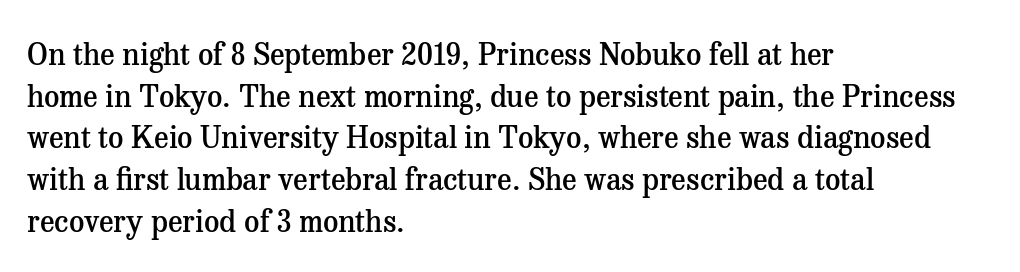
The image shows 30 px semibold serif type, upright; set left-aligned, normal line spacing (1.39x), normal letter spacing, not underlined; medium stroke contrast and a medium x-height.
